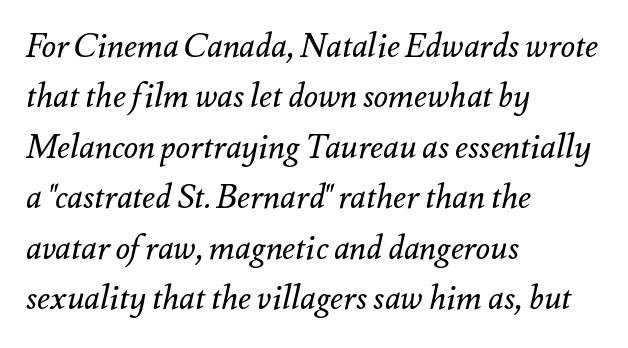
Q: Is the text bold? A: No.
Q: Is the text italic (slanted)? A: Yes, it leans right by about 12 degrees.
Q: Is the text underlined? A: No.
Q: How is the paragraph aligned? A: Left-aligned.
Q: Is the spacing between letters normal or unusually wide? A: Normal.
Q: Is the spacing between lines tight, normal or loose? A: Normal.
Q: Width (condensed, normal, or wide)? A: Normal.
Q: Stroke contrast? A: Medium.
Q: x-height? A: Small.
Q: Monospaced? A: No.
